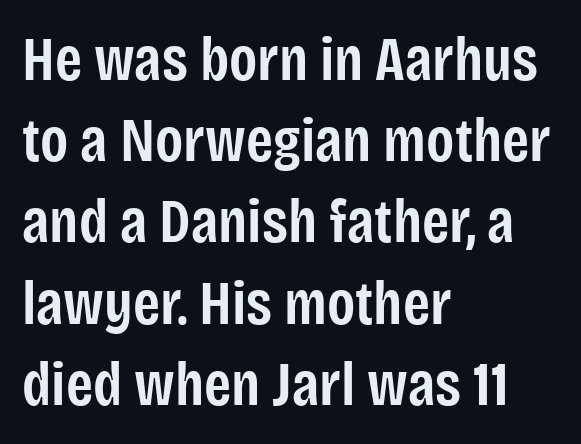
Q: Is the text bold? A: Semi-bold.
Q: Is the text italic (slanted)? A: No, it is upright.
Q: Is the typeface a serif or a sans-serif typeface? A: Sans-serif.
Q: Is the text underlined? A: No.
Q: How is the paragraph aligned? A: Left-aligned.
Q: Is the spacing between letters normal or unusually wide? A: Normal.
Q: Is the spacing between lines tight, normal or loose? A: Normal.
Q: Width (condensed, normal, or wide)? A: Condensed.
Q: Stroke contrast? A: Low.
Q: x-height? A: Large.
Q: Monospaced? A: No.
